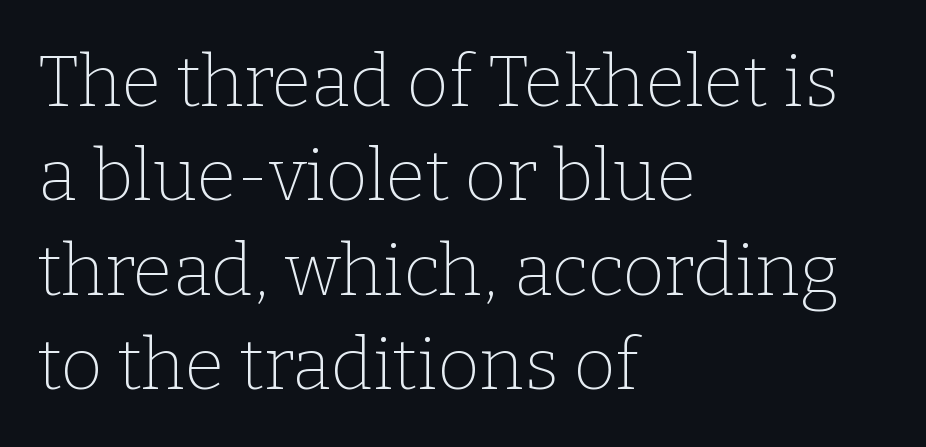
{"serif": "yes", "italic": "no", "bold": "no", "weight": "thin", "width": "normal", "stroke_contrast": "low", "x_height": "medium", "monospaced": "no", "underline": "no", "align": "left", "line_spacing": "normal", "line_spacing_ratio": 1.31, "letter_spacing": "normal", "letter_spacing_em": 0.0, "glyph_px": 72}
